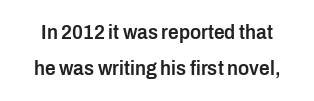
Q: Is the text bold? A: Semi-bold.
Q: Is the text italic (slanted)? A: No, it is upright.
Q: Is the text underlined? A: No.
Q: Is the spacing between letters normal or unusually wide? A: Normal.
